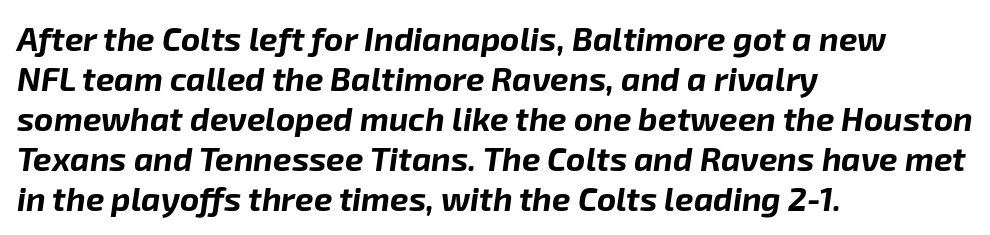
This sample uses plain, unmodified letter spacing. A bare baseline throughout the passage. I'd describe the lettering as bold — thick and assertive. Is this a fixed-width face? No — the glyphs have proportional, varying widths.
